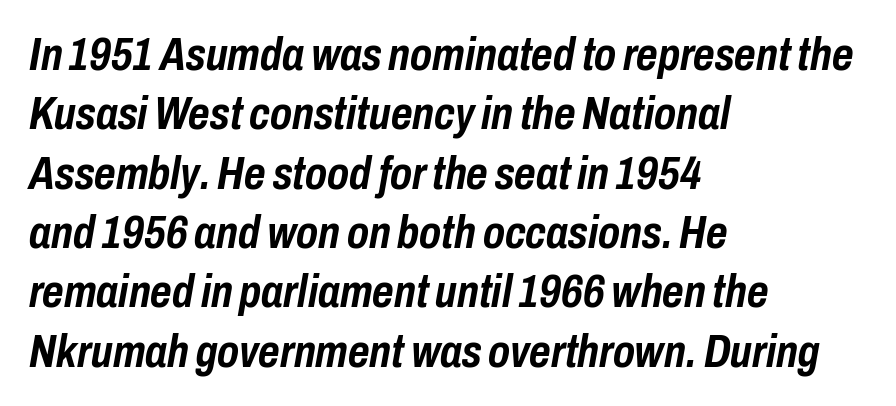
The image shows 46 px semibold, condensed type, italic (leaning right); set left-aligned, normal line spacing (1.29x), normal letter spacing, not underlined; low stroke contrast and a medium x-height.
